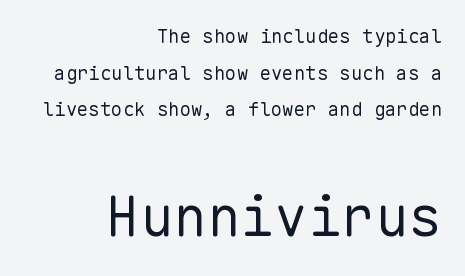
Every row of glyphs terminates at an identical x-position on the right. The block of text is sparse from top to bottom, with ample space between rows. This sample has the even, mechanical cadence of fixed-width lettering. The letters stand upright; this is a roman face.
